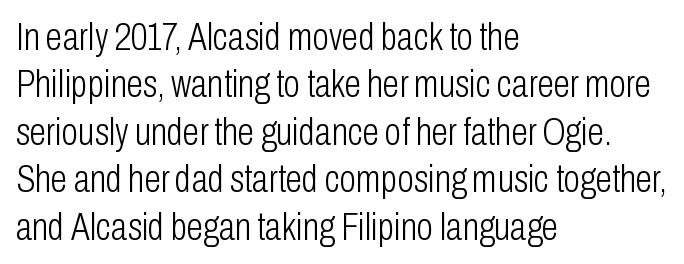
Q: Is the text bold? A: No.
Q: Is the text italic (slanted)? A: No, it is upright.
Q: Is the typeface a serif or a sans-serif typeface? A: Sans-serif.
Q: Is the text underlined? A: No.
Q: How is the paragraph aligned? A: Left-aligned.
Q: Is the spacing between letters normal or unusually wide? A: Normal.
Q: Is the spacing between lines tight, normal or loose? A: Normal.
Q: Width (condensed, normal, or wide)? A: Condensed.
Q: Stroke contrast? A: Low.
Q: x-height? A: Medium.
Q: Monospaced? A: No.
